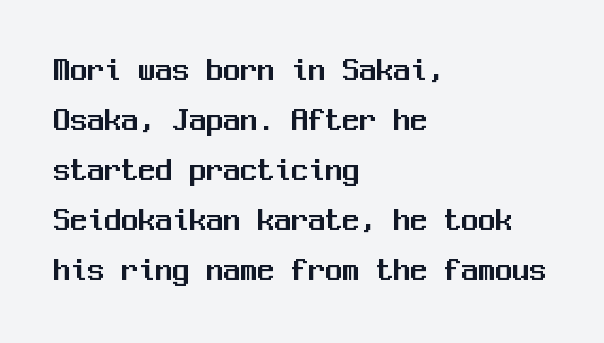
Style check: upright. A typesetter would call this monospace, since all characters share one set width. Words appear dense and cohesive because spacing is normal. The gap between lines stays unmarked. Does the leading feel generous? No, just average. The passage shown is typeset with a sans-serif family.
